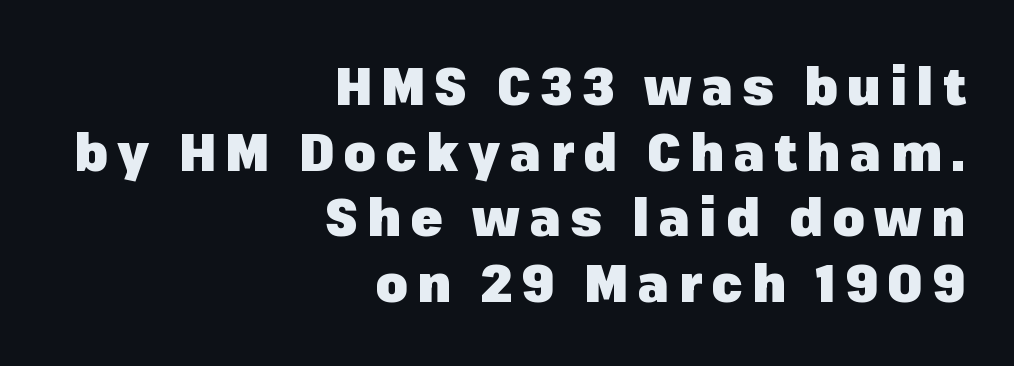
{"serif": "no", "italic": "no", "bold": "yes", "weight": "heavy", "width": "normal", "stroke_contrast": "low", "x_height": "medium", "monospaced": "no", "underline": "no", "align": "right", "line_spacing": "normal", "line_spacing_ratio": 1.26, "glyph_px": 52}
